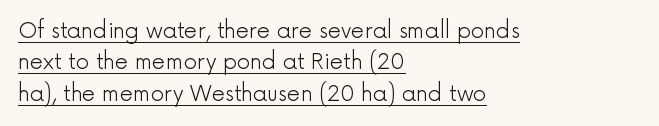
{"italic": "no", "bold": "no", "underline": "yes", "align": "left", "line_spacing": "normal", "line_spacing_ratio": 1.5, "letter_spacing": "normal", "letter_spacing_em": 0.0, "glyph_px": 21}
